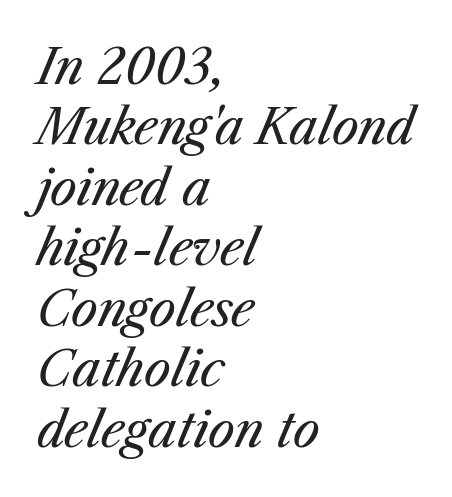
Q: Is the text bold? A: No.
Q: Is the text italic (slanted)? A: Yes, it leans right by about 23 degrees.
Q: Is the text underlined? A: No.
Q: How is the paragraph aligned? A: Left-aligned.
Q: Is the spacing between letters normal or unusually wide? A: Normal.
Q: Is the spacing between lines tight, normal or loose? A: Normal.
Q: Width (condensed, normal, or wide)? A: Normal.
Q: Stroke contrast? A: Medium.
Q: x-height? A: Medium.
Q: Monospaced? A: No.
